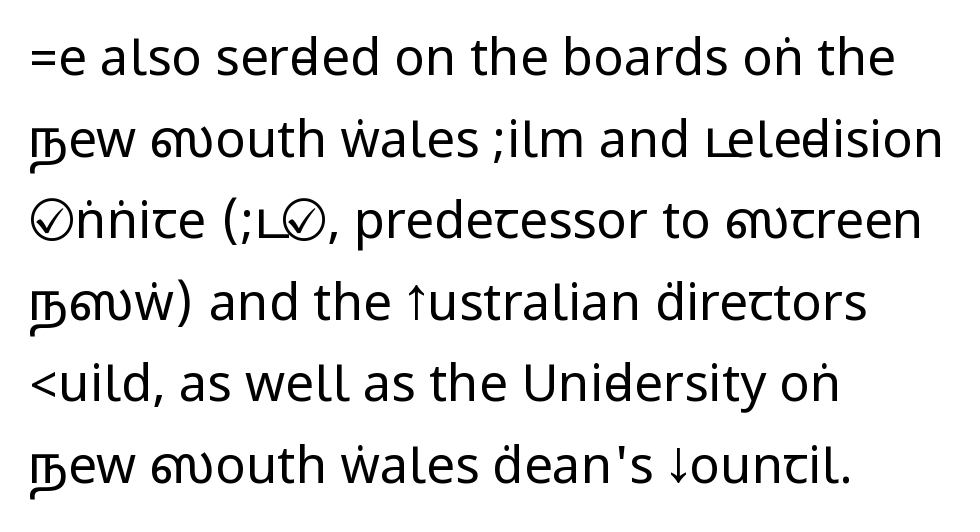
The image shows 51 px regular-weight, condensed sans-serif type, upright; set left-aligned, normal line spacing (1.6x), normal letter spacing, not underlined; low stroke contrast.
